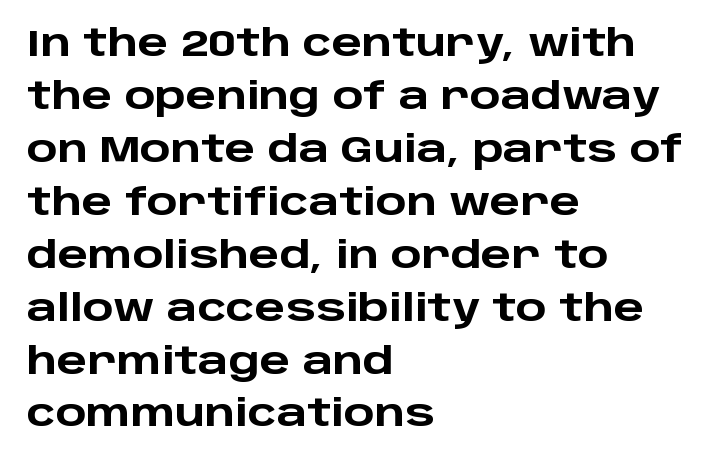
Q: Is the text bold? A: Yes.
Q: Is the text italic (slanted)? A: No, it is upright.
Q: Is the typeface a serif or a sans-serif typeface? A: Sans-serif.
Q: Is the text underlined? A: No.
Q: How is the paragraph aligned? A: Left-aligned.
Q: Is the spacing between letters normal or unusually wide? A: Normal.
Q: Is the spacing between lines tight, normal or loose? A: Normal.
Q: Width (condensed, normal, or wide)? A: Wide.
Q: Stroke contrast? A: Low.
Q: x-height? A: Large.
Q: Monospaced? A: No.
